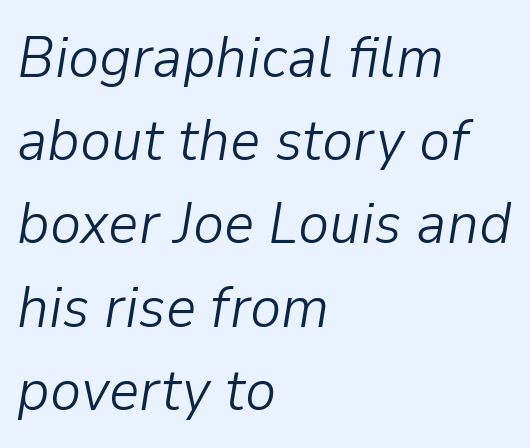
{"italic": "yes", "lean": "right", "slant_degrees": 9, "bold": "no", "weight": "light", "width": "normal", "stroke_contrast": "low", "x_height": "medium", "monospaced": "no", "underline": "no", "align": "left", "line_spacing": "normal", "line_spacing_ratio": 1.41, "letter_spacing": "normal", "letter_spacing_em": 0.0, "glyph_px": 59}
